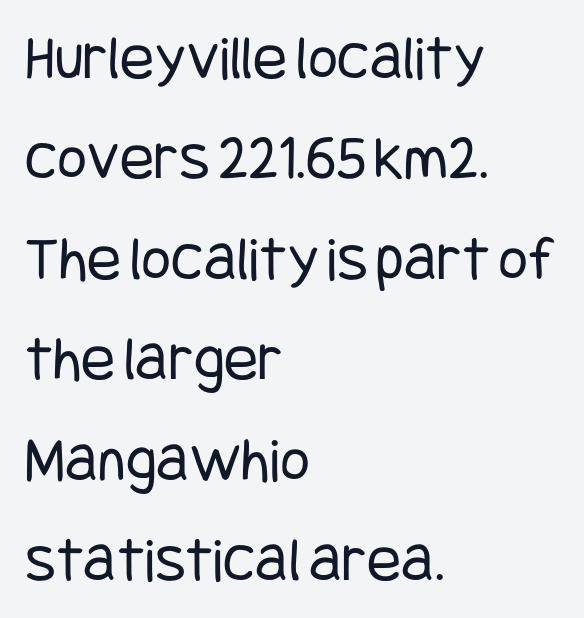
The typeface has the unassuming heft of standard copy or less. If you drew a line through each stem, it would be perfectly vertical. Regarding serifs, this sample does without them. What stands out about the letter spacing? Nothing — it is the standard amount.
